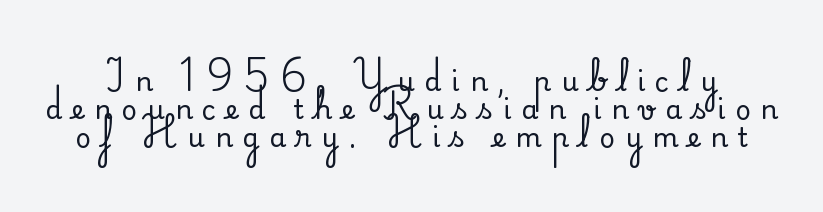
The gap between lines stays unmarked. The leading is snug, giving the passage a crowded texture. No italicization has been applied; the sample stays upright. Glyph-to-glyph distance is far greater than everyday printed text.
